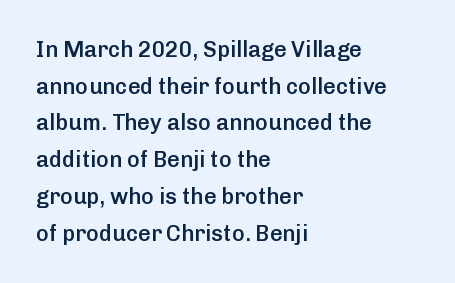
{"italic": "no", "bold": "semi", "underline": "no", "align": "left", "line_spacing": "normal", "line_spacing_ratio": 1.67, "letter_spacing": "normal", "letter_spacing_em": 0.0, "glyph_px": 22}
